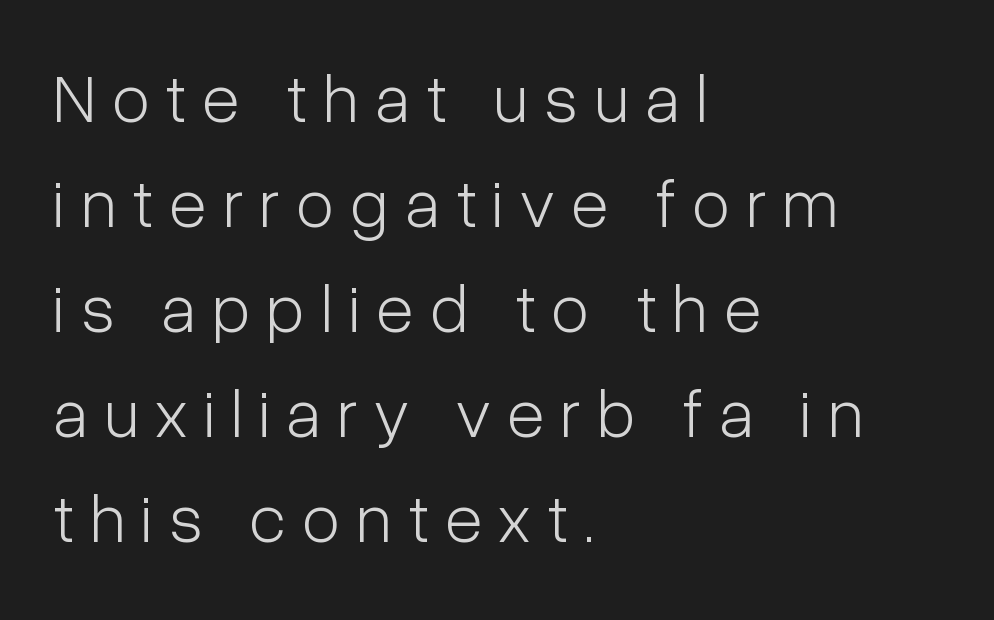
The image shows 69 px light, condensed sans-serif type, upright; set left-aligned, normal line spacing (1.52x), unusually wide letter spacing (+0.24 em), not underlined; low stroke contrast and a medium x-height.
